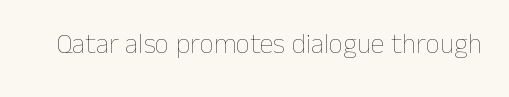
Q: Is the text bold? A: No.
Q: Is the text italic (slanted)? A: No, it is upright.
Q: Is the text underlined? A: No.
Q: Is the spacing between letters normal or unusually wide? A: Normal.
Q: Width (condensed, normal, or wide)? A: Normal.
Q: Stroke contrast? A: Low.
Q: x-height? A: Medium.
Q: Monospaced? A: No.
